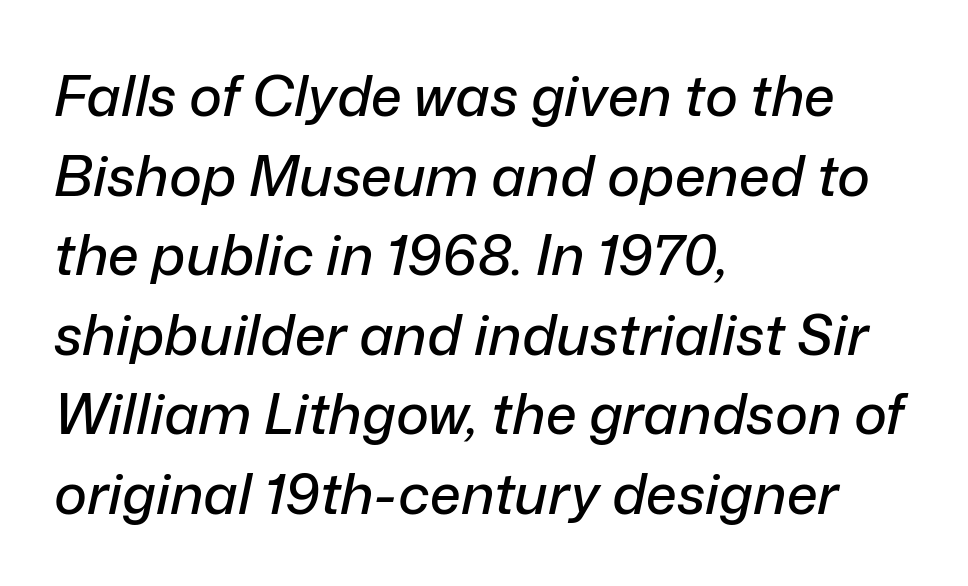
The image shows 56 px text type, italic (leaning right); set left-aligned, normal line spacing (1.42x), normal letter spacing, not underlined; low stroke contrast and a medium x-height.
